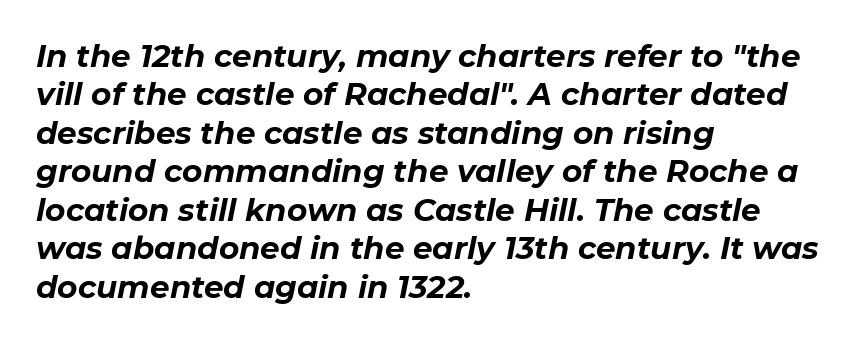
Q: Is the text bold? A: Yes.
Q: Is the text italic (slanted)? A: Yes, it leans right by about 11 degrees.
Q: Is the text underlined? A: No.
Q: How is the paragraph aligned? A: Left-aligned.
Q: Is the spacing between letters normal or unusually wide? A: Normal.
Q: Width (condensed, normal, or wide)? A: Normal.
Q: Stroke contrast? A: Low.
Q: x-height? A: Medium.
Q: Monospaced? A: No.
